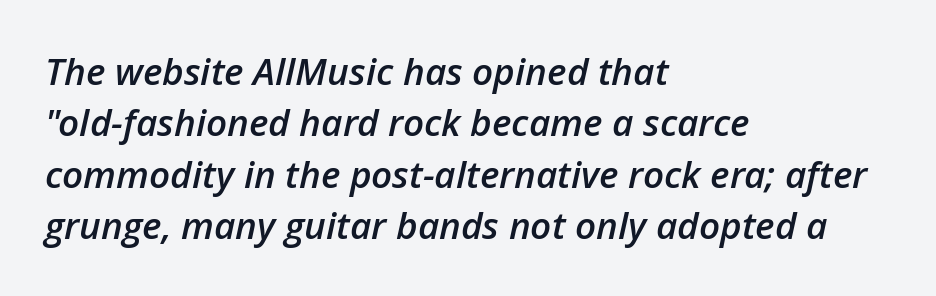
The image shows 37 px semibold type, italic (leaning right); set left-aligned, normal line spacing (1.39x), normal letter spacing, not underlined; low stroke contrast and a medium x-height.
